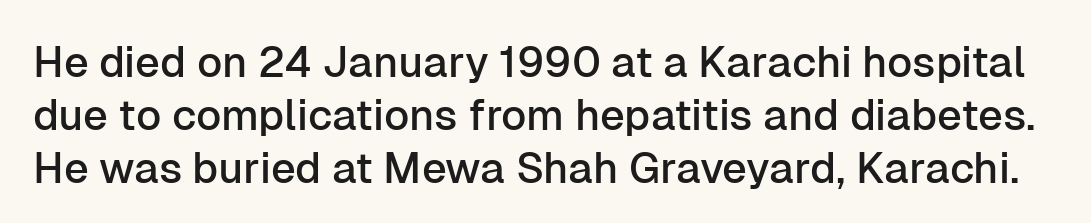
{"serif": "no", "italic": "no", "width": "normal", "stroke_contrast": "low", "x_height": "medium", "monospaced": "no", "underline": "no", "line_spacing_ratio": 1.23, "letter_spacing": "normal", "letter_spacing_em": 0.0, "glyph_px": 43}
